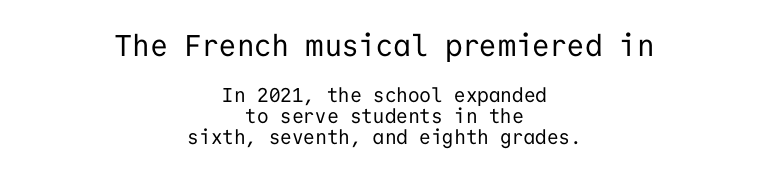
{"serif": "no", "italic": "no", "bold": "no", "weight": "regular", "width": "normal", "stroke_contrast": "low", "x_height": "medium", "monospaced": "yes", "underline": "no", "align": "center", "line_spacing": "tight", "line_spacing_ratio": 1.05, "letter_spacing": "normal", "letter_spacing_em": 0.0, "larger_block": "first", "size_ratio": 1.5, "glyph_px": 30}
